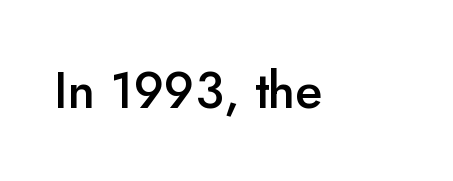
Q: Is the text bold? A: Semi-bold.
Q: Is the text italic (slanted)? A: No, it is upright.
Q: Is the typeface a serif or a sans-serif typeface? A: Sans-serif.
Q: Is the text underlined? A: No.
Q: Is the spacing between letters normal or unusually wide? A: Normal.
Q: Width (condensed, normal, or wide)? A: Normal.
Q: Stroke contrast? A: Low.
Q: x-height? A: Small.
Q: Monospaced? A: No.
